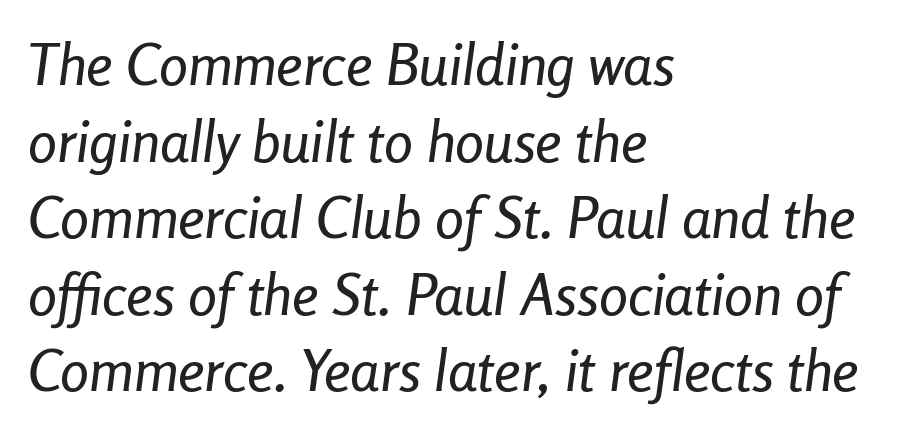
{"italic": "yes", "lean": "right", "slant_degrees": 8, "width": "condensed", "stroke_contrast": "low", "x_height": "medium", "monospaced": "no", "underline": "no", "align": "left", "line_spacing": "normal", "line_spacing_ratio": 1.32, "letter_spacing": "normal", "letter_spacing_em": 0.0, "glyph_px": 58}
